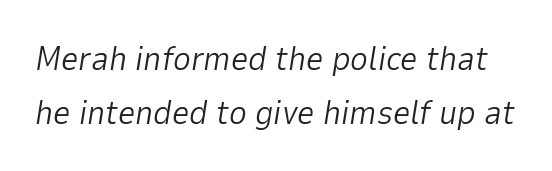
Q: Is the text bold? A: No.
Q: Is the text italic (slanted)? A: Yes, it leans right by about 9 degrees.
Q: Is the text underlined? A: No.
Q: Is the spacing between letters normal or unusually wide? A: Normal.
Q: Is the spacing between lines tight, normal or loose? A: Normal.
Q: Width (condensed, normal, or wide)? A: Normal.
Q: Stroke contrast? A: Low.
Q: x-height? A: Medium.
Q: Monospaced? A: No.
